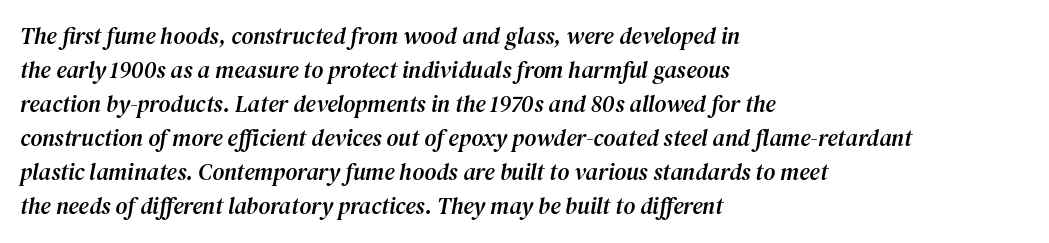
Short and long lines alike share a common starting point at left. Underline: absent. Successive baselines arrive at the customary interval. Yep, that's italic — everything's leaning. The rendering keeps characters at their native spacing.
